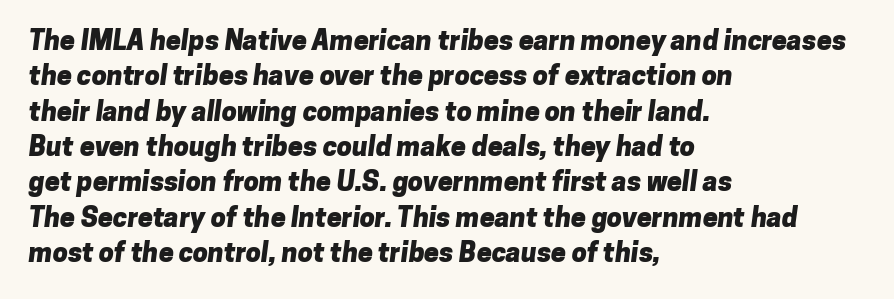
In terms of leading, this rendering sits right in the middle. The gaps between neighbouring characters are ordinary and unremarkable. The baseline area is clear. Chunky letters — that's bold for sure. The setting favours the left margin, as ordinary paragraphs usually do.
